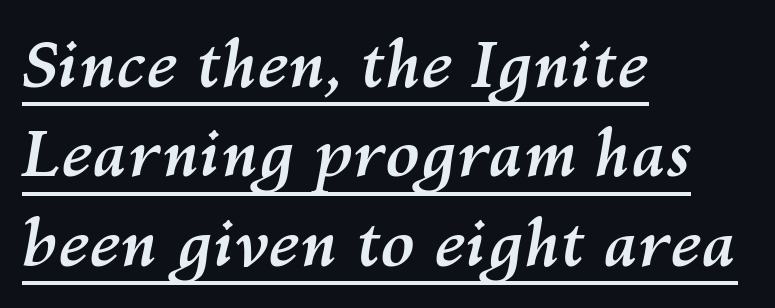
Q: Is the text bold? A: Yes.
Q: Is the text italic (slanted)? A: Yes, it leans right by about 10 degrees.
Q: Is the text underlined? A: Yes.
Q: How is the paragraph aligned? A: Left-aligned.
Q: Is the spacing between letters normal or unusually wide? A: Normal.
Q: Is the spacing between lines tight, normal or loose? A: Normal.
Q: Width (condensed, normal, or wide)? A: Normal.
Q: Stroke contrast? A: Medium.
Q: x-height? A: Medium.
Q: Monospaced? A: No.
